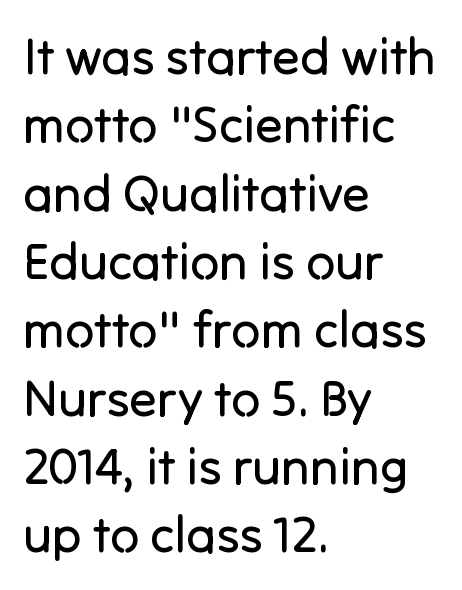
Default kerning and tracking; the words read as compact shapes. This block has exactly the height ordinary leading produces. The letters stand straight up with perfectly vertical stems. Does the copy run flush right? No — it runs flush left. The rendering uses natural spacing where letterforms have individual widths.
